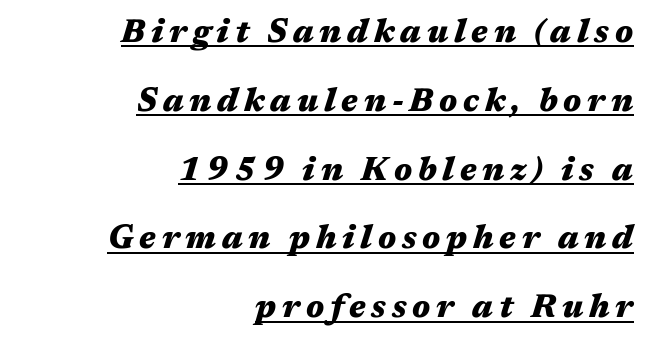
Q: Is the text bold? A: Yes.
Q: Is the text italic (slanted)? A: Yes, it leans right by about 17 degrees.
Q: Is the text underlined? A: Yes.
Q: How is the paragraph aligned? A: Right-aligned.
Q: Is the spacing between lines tight, normal or loose? A: Loose.
Q: Width (condensed, normal, or wide)? A: Wide.
Q: Stroke contrast? A: Medium.
Q: x-height? A: Medium.
Q: Monospaced? A: No.
